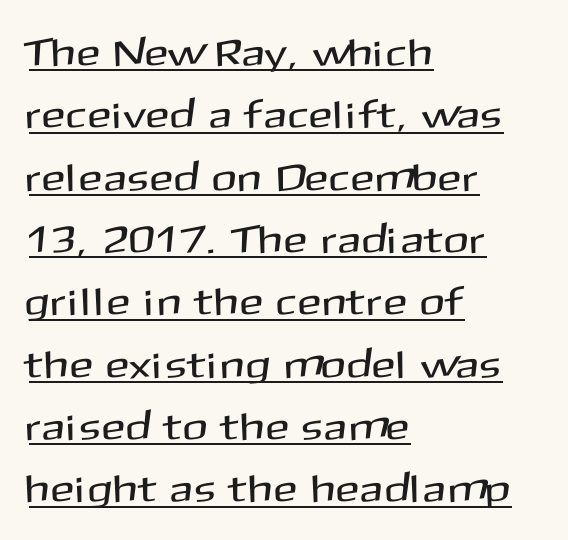
Every stem runs plumb, perpendicular to the baseline. Does the leading feel generous? No, just average. Line starts are locked; line ends wander. No feet cap the strokes, marking this as sans-serif type.
